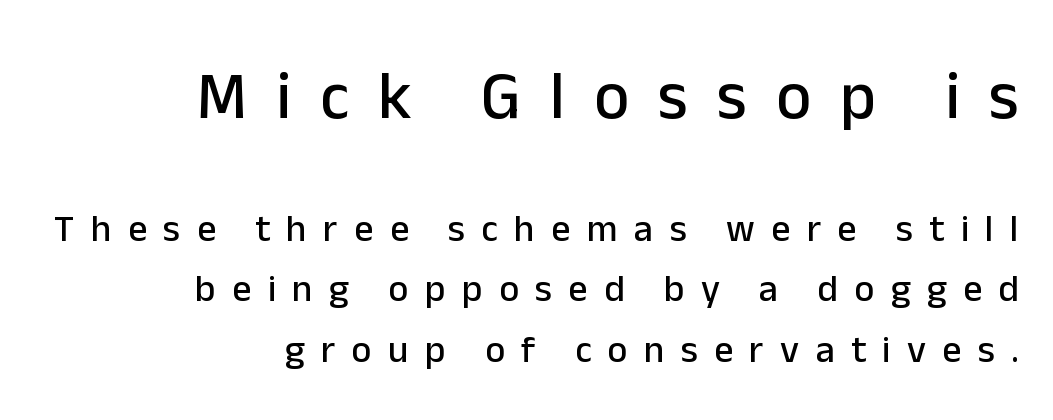
The image shows 67 px sans-serif type, upright; set right-aligned, normal line spacing (1.58x), unusually wide letter spacing (+0.43 em), not underlined; the first (top) block is 1.76x larger; low stroke contrast and a medium x-height.
